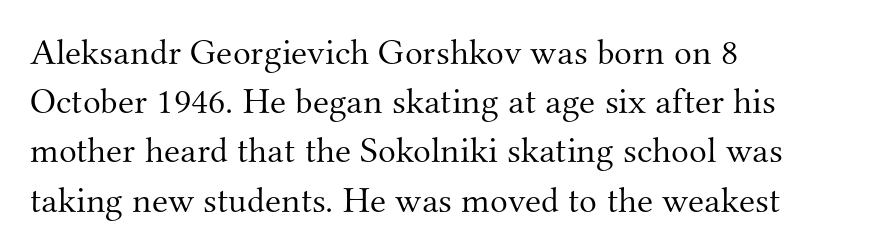
{"serif": "yes", "italic": "no", "bold": "no", "weight": "light", "width": "normal", "stroke_contrast": "medium", "x_height": "small", "monospaced": "no", "underline": "no", "align": "left", "line_spacing": "normal", "line_spacing_ratio": 1.33, "letter_spacing": "normal", "letter_spacing_em": 0.0, "glyph_px": 37}
